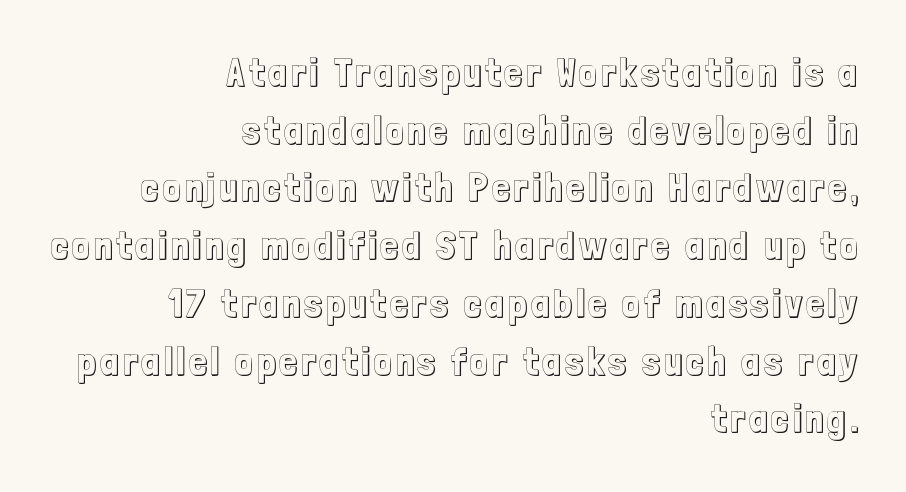
Q: Is the text italic (slanted)? A: No, it is upright.
Q: Is the text underlined? A: No.
Q: How is the paragraph aligned? A: Right-aligned.
Q: Is the spacing between lines tight, normal or loose? A: Normal.
Q: Width (condensed, normal, or wide)? A: Condensed.
Q: x-height? A: Medium.
Q: Monospaced? A: No.
